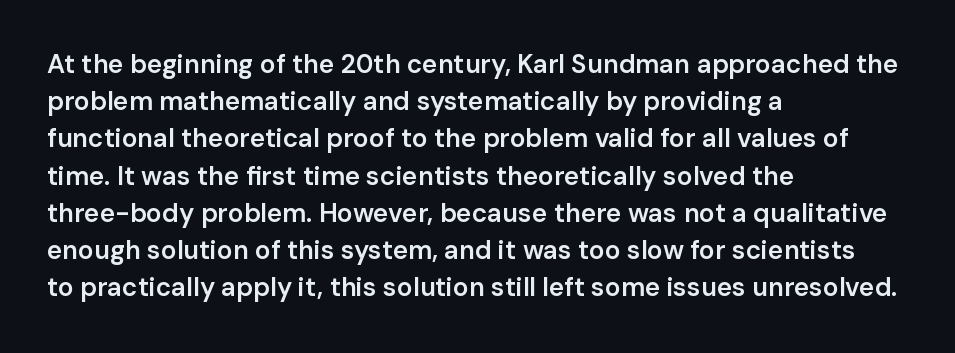
The image shows 26 px text type, upright; set left-aligned, normal line spacing (1.43x), normal letter spacing, not underlined.
